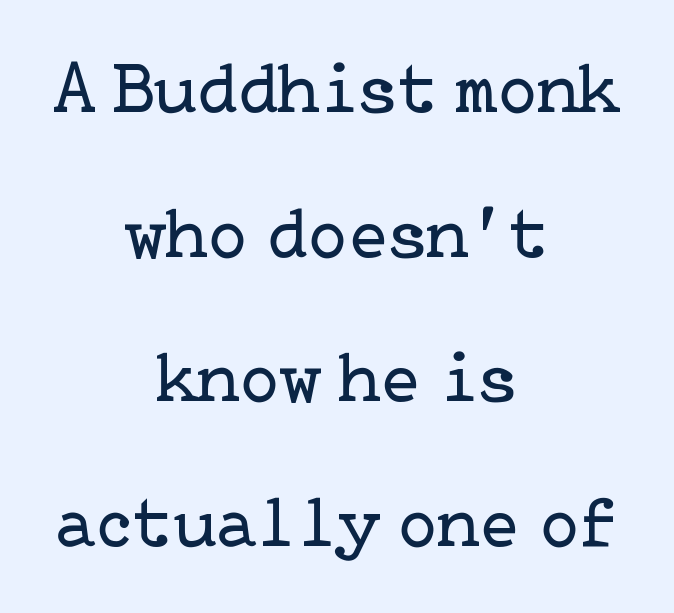
{"serif": "yes", "italic": "no", "bold": "no", "weight": "regular", "width": "normal", "stroke_contrast": "low", "x_height": "medium", "underline": "no", "align": "center", "line_spacing": "loose", "line_spacing_ratio": 1.98, "letter_spacing": "normal", "letter_spacing_em": 0.0, "glyph_px": 73}
